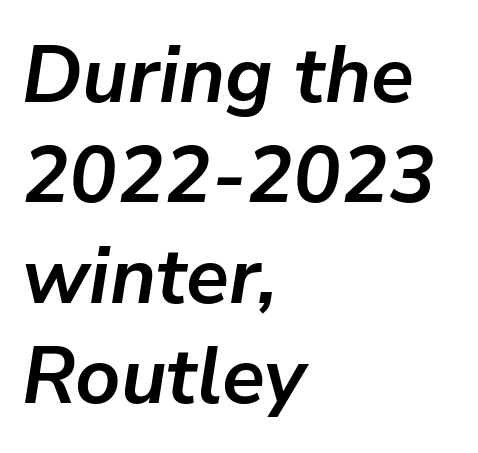
{"italic": "yes", "lean": "right", "slant_degrees": 9, "bold": "yes", "weight": "semibold", "width": "normal", "stroke_contrast": "low", "x_height": "medium", "monospaced": "no", "underline": "no", "align": "left", "line_spacing": "normal", "line_spacing_ratio": 1.27, "letter_spacing": "normal", "letter_spacing_em": 0.0, "glyph_px": 79}
